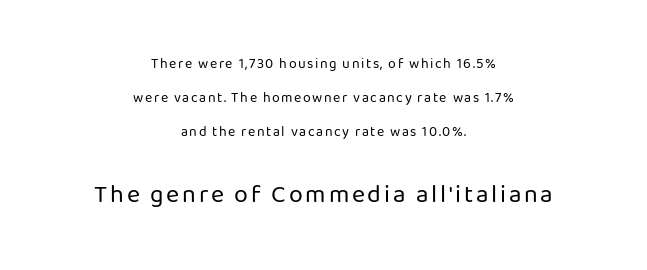
{"italic": "no", "bold": "no", "underline": "no", "align": "center", "line_spacing": "loose", "line_spacing_ratio": 2.44, "larger_block": "second", "size_ratio": 1.79, "glyph_px": 25}
